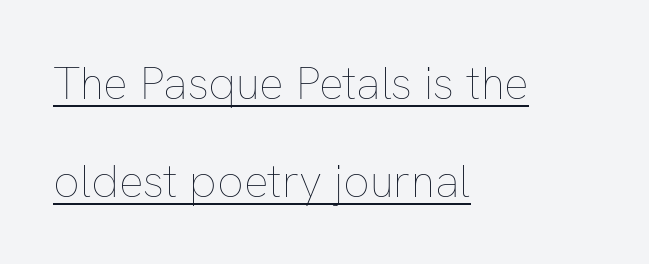
The image shows 46 px thin type, upright; set left-aligned, loose line spacing (2.13x), normal letter spacing, underlined; low stroke contrast and a medium x-height.
